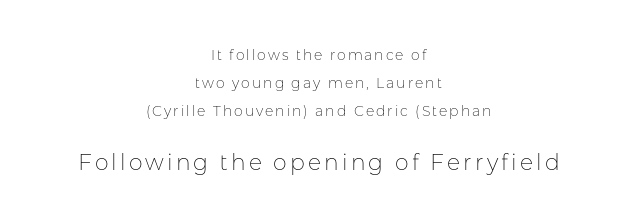
Reading down the block, each line starts at a different indent, mirrored at its end. The lower block of text is set noticeably larger than the block above it. Characters remain perfectly vertical along every line. The passage shown is not bold in any degree. Any mark beneath the type? The region is blank.
